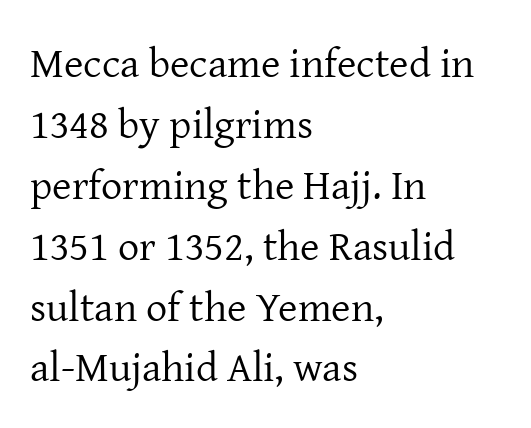
Rule under the text: the space is simply empty. These lines sit exactly where default settings would place them. The font is comparable to plain body text, perhaps lighter. Each letter keeps its own natural width here, so spacing adapts to shape. The characters display serif detailing at their extremities.
